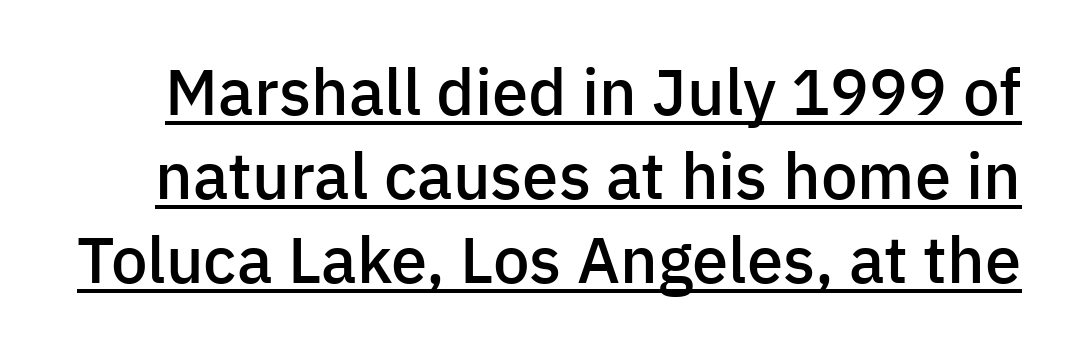
As a designer I'd log this as weight 600, semibold. You can tell it's not italic because the verticals are truly vertical. The block of text has a typical density, with ordinary space between rows. A continuous stroke trails under the words, as in a hyperlink. Note the varied advance widths — an 'i' is clearly narrower than an 'm'. A sans-serif font was chosen for this passage.
